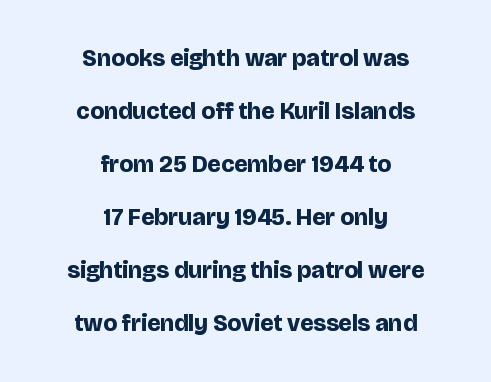
No extra tracking has been applied to these lines. Both edges are ragged and mirror each other, which tells us the setting is centered. Widely set lines give the paragraph a tall, airy silhouette. Look at the stroke-to-counter ratio: heavy, a bold. Only glyphs here, with clear space below each row. The lettering holds an erect, upright posture throughout.
